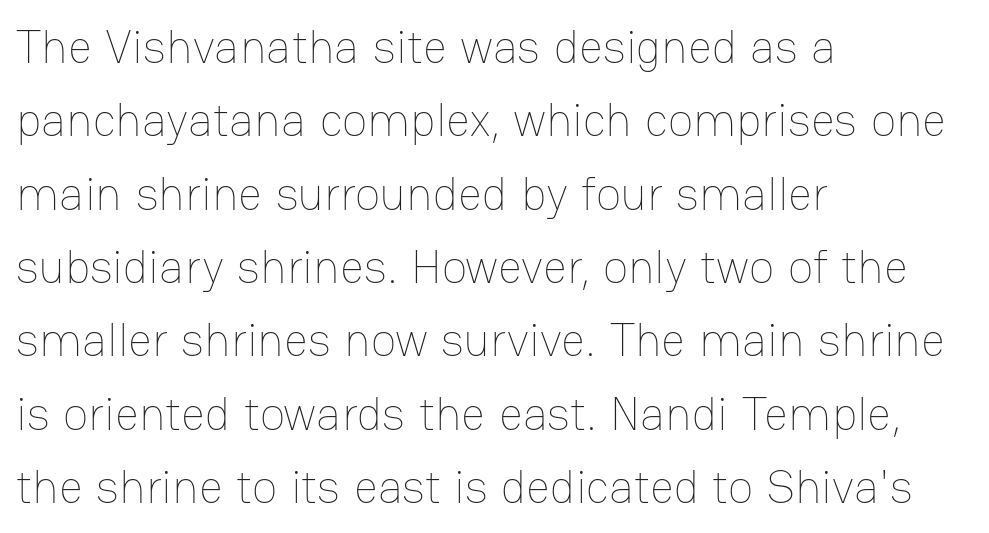
The image shows 47 px thin type, upright; set left-aligned, normal line spacing (1.56x), normal letter spacing, not underlined; low stroke contrast and a medium x-height.
